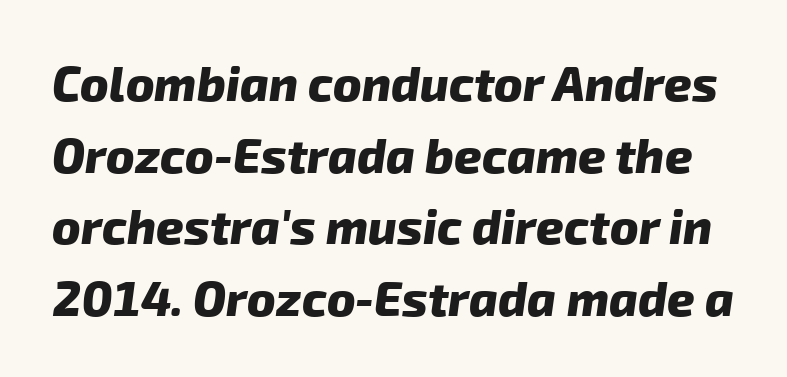
Q: Is the text bold? A: Yes.
Q: Is the typeface a serif or a sans-serif typeface? A: Sans-serif.
Q: Is the text underlined? A: No.
Q: Is the spacing between letters normal or unusually wide? A: Normal.
Q: Is the spacing between lines tight, normal or loose? A: Normal.
Q: Width (condensed, normal, or wide)? A: Normal.
Q: Stroke contrast? A: Low.
Q: x-height? A: Medium.
Q: Monospaced? A: No.
